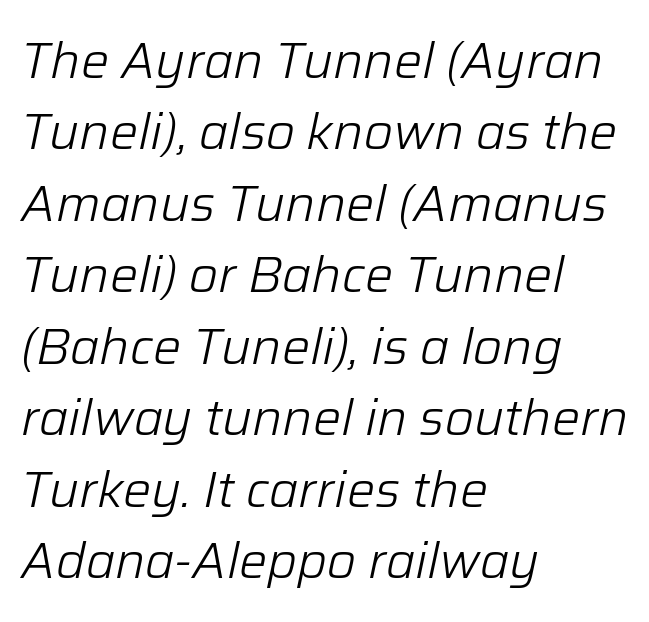
Varying glyph widths throughout — classic text-font behaviour. This block has exactly the height ordinary leading produces. The strokes carry an ordinary text weight at most. When letters slant like this, we call the style italic. What stands out about the letter spacing? Nothing — it is the standard amount.
